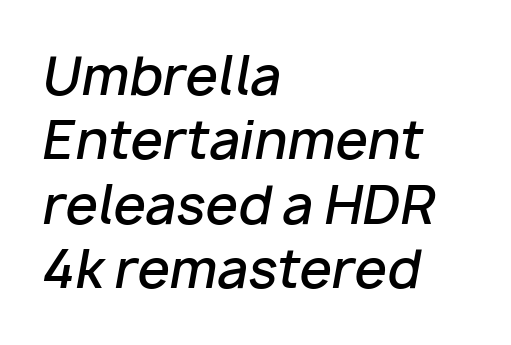
The image shows 52 px semibold type, italic (leaning right); set left-aligned, line spacing 1.24x, normal letter spacing, not underlined; low stroke contrast and a medium x-height.
